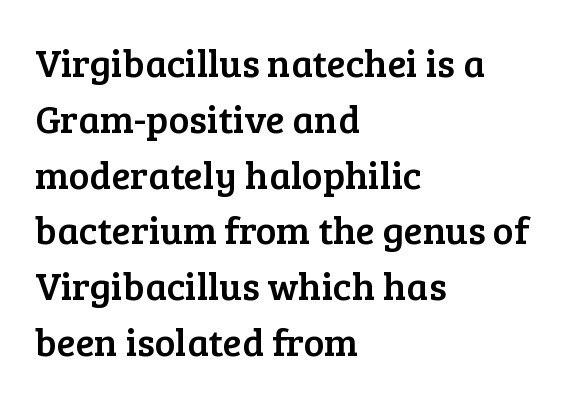
{"serif": "yes", "italic": "no", "width": "normal", "stroke_contrast": "low", "x_height": "medium", "monospaced": "no", "underline": "no", "align": "left", "line_spacing": "normal", "line_spacing_ratio": 1.43, "letter_spacing": "normal", "letter_spacing_em": 0.0, "glyph_px": 39}
